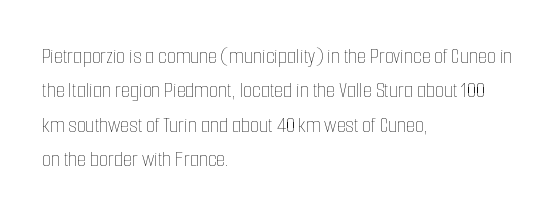
Q: Is the text bold? A: No.
Q: Is the text italic (slanted)? A: No, it is upright.
Q: Is the text underlined? A: No.
Q: How is the paragraph aligned? A: Left-aligned.
Q: Is the spacing between letters normal or unusually wide? A: Normal.
Q: Is the spacing between lines tight, normal or loose? A: Normal.
